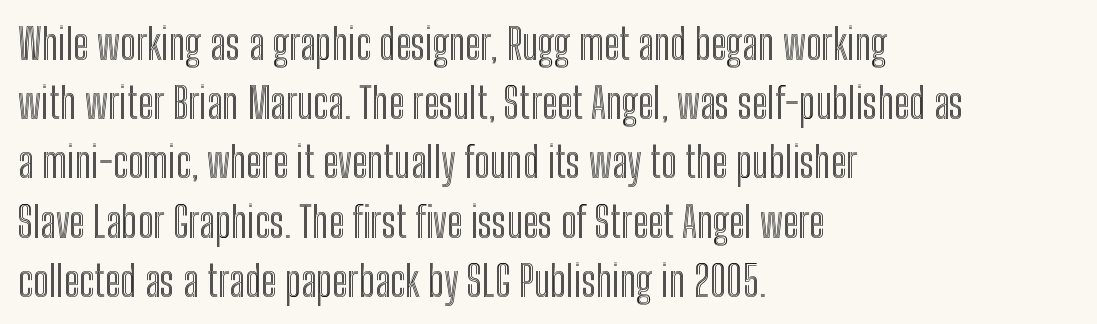
Q: Is the text italic (slanted)? A: No, it is upright.
Q: Is the text underlined? A: No.
Q: How is the paragraph aligned? A: Left-aligned.
Q: Is the spacing between letters normal or unusually wide? A: Normal.
Q: Is the spacing between lines tight, normal or loose? A: Normal.
Q: Width (condensed, normal, or wide)? A: Condensed.
Q: x-height? A: Medium.
Q: Monospaced? A: No.
